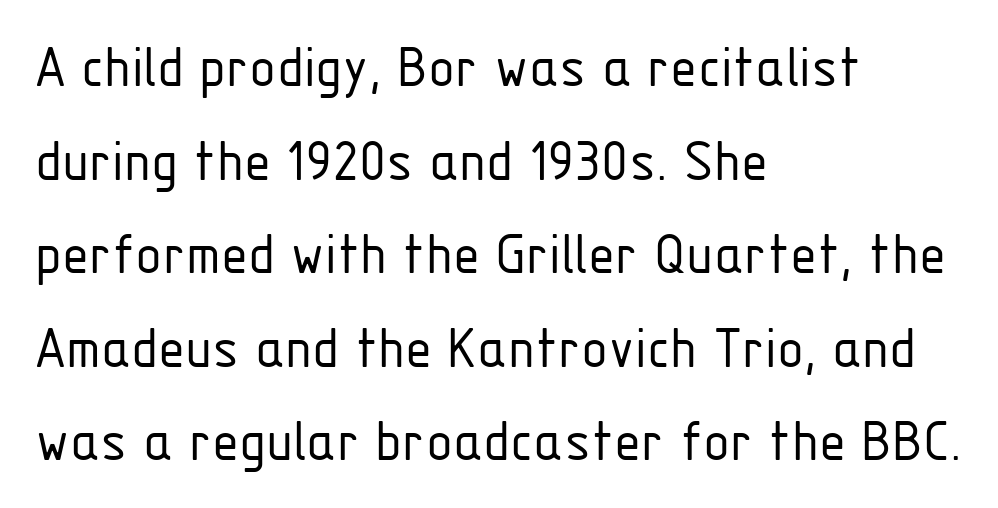
The image shows 62 px light, condensed sans-serif type, upright; set left-aligned, normal line spacing (1.51x), normal letter spacing, not underlined; low stroke contrast and a medium x-height.
